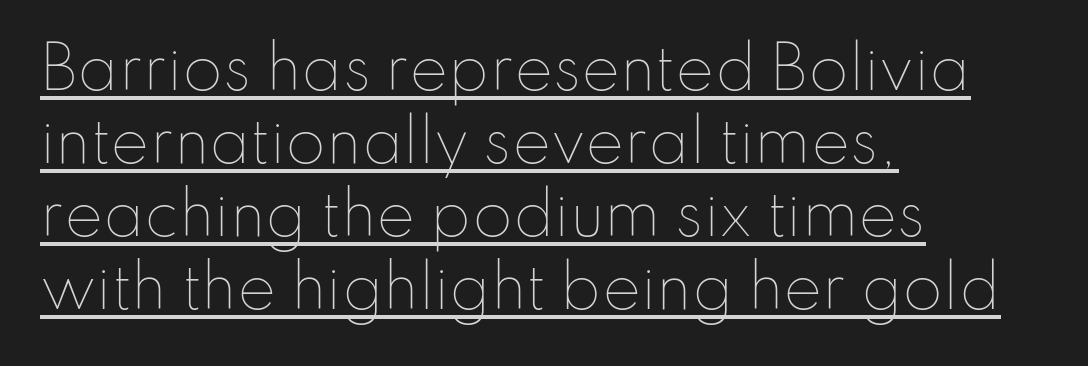
The image shows 58 px thin type, upright; set left-aligned, normal line spacing (1.26x), normal letter spacing, underlined; low stroke contrast and a small x-height.
